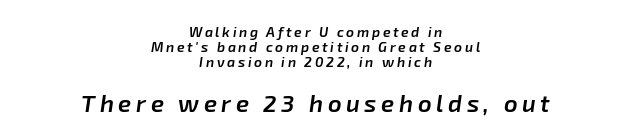
Q: Is the text bold? A: Semi-bold.
Q: Is the text italic (slanted)? A: Yes, it leans right by about 8 degrees.
Q: Is the text underlined? A: No.
Q: How is the paragraph aligned? A: Centered.
Q: Is the spacing between lines tight, normal or loose? A: Tight.
Q: Which block of text is set in a larger size, the first (top) or the second (bottom)? A: The second (bottom) one.
